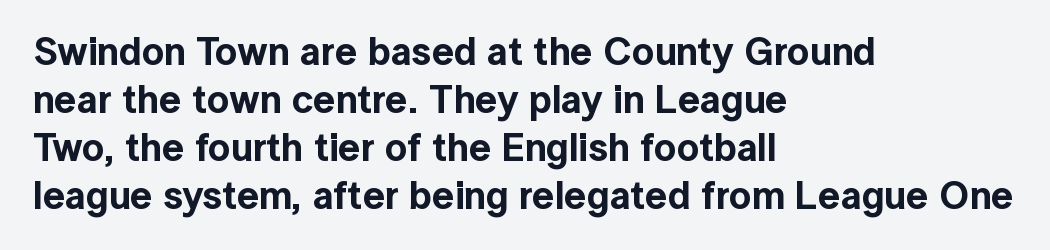
{"serif": "no", "italic": "no", "width": "normal", "x_height": "medium", "monospaced": "no", "underline": "no", "align": "left", "line_spacing_ratio": 1.23, "letter_spacing": "normal", "letter_spacing_em": 0.0, "glyph_px": 39}
